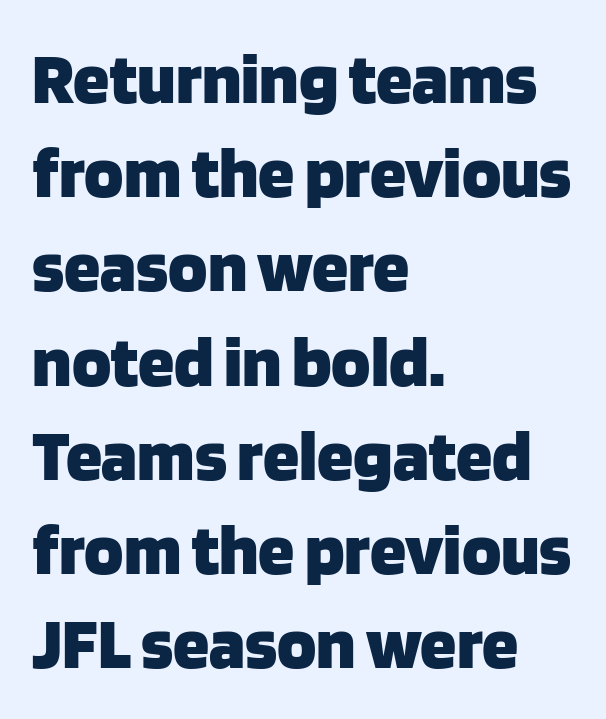
Casual observation: everything's shoved over to the left. How heavy is the stroke? Heavy — this is a bold. This sample keeps an unexceptional amount of space between lines. Is this a fixed-width face? No — the glyphs have proportional, varying widths. Letters rest on an invisible, unmarked baseline. Type style note: lacks serifs.
